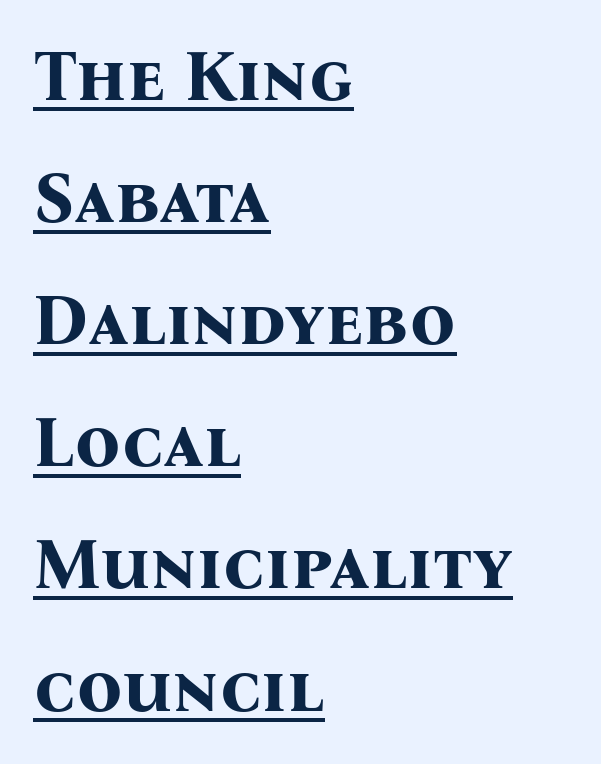
Emphasis by weight is at full strength: bold. A typesetter would call this proportional, since set widths differ per character. These lines stack with their left ends in a neat column. Compared with undecorated copy, this sample adds a rule below the words. Words appear dense and cohesive because spacing is normal.
